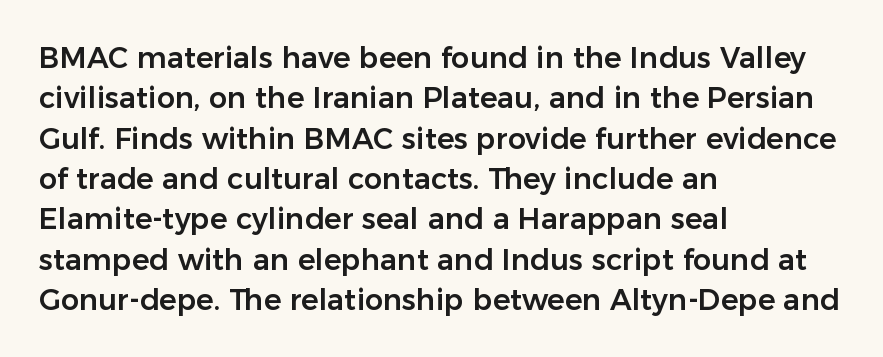
The image shows 29 px sans-serif type, upright; set left-aligned, normal line spacing (1.39x), normal letter spacing, not underlined; low stroke contrast and a medium x-height.
